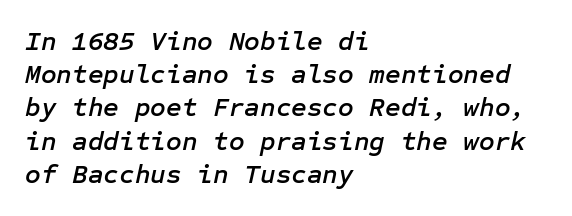
Quick note: italic. Each row of text sits above clean, open space. Standard letterfit; no display-style spreading of the glyphs. The text block is weighted toward the left margin, trailing off unevenly rightward.
